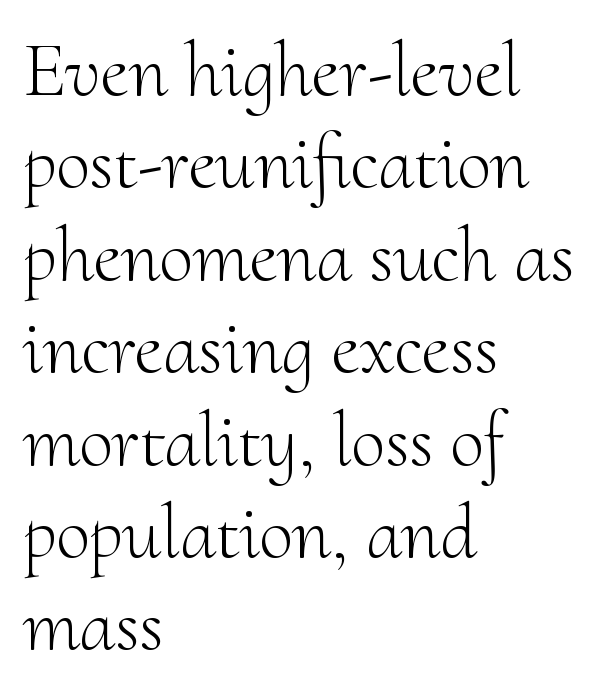
The image shows 77 px light serif type, upright; set left-aligned, line spacing 1.2x, normal letter spacing, not underlined; medium stroke contrast and a small x-height.
